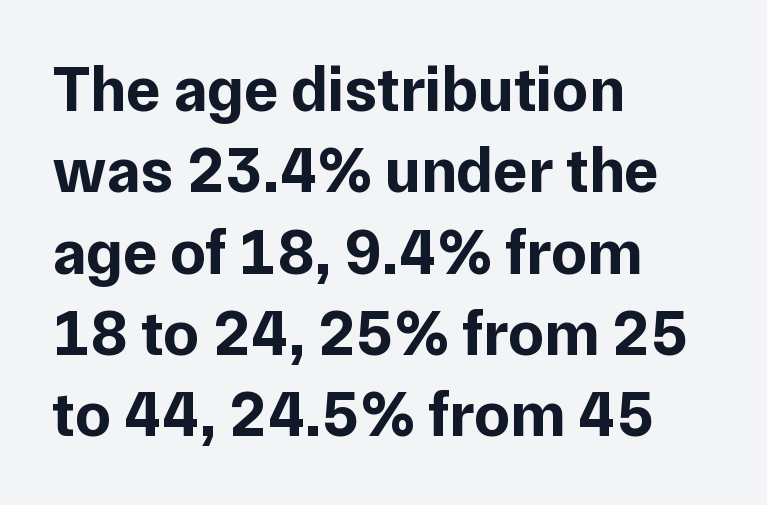
{"serif": "no", "italic": "no", "bold": "yes", "weight": "bold", "width": "normal", "stroke_contrast": "low", "x_height": "medium", "monospaced": "no", "underline": "no", "align": "left", "line_spacing": "normal", "line_spacing_ratio": 1.27, "letter_spacing": "normal", "letter_spacing_em": 0.0, "glyph_px": 64}
